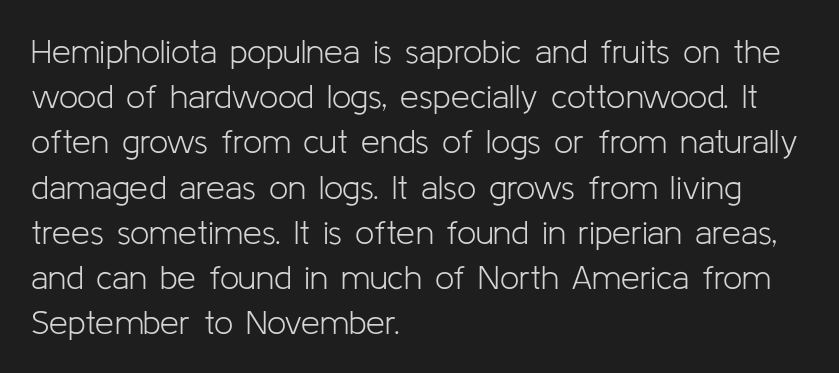
The image shows 34 px light sans-serif type, upright; set left-aligned, normal line spacing (1.33x), normal letter spacing, not underlined; low stroke contrast and a medium x-height.
